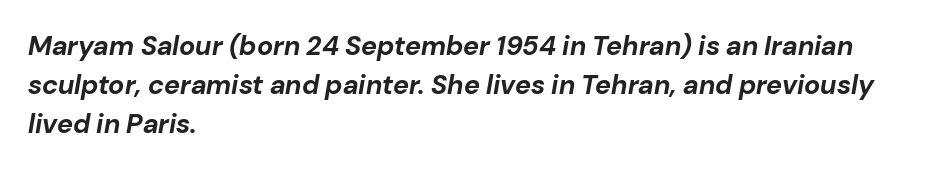
Q: Is the text bold? A: Yes.
Q: Is the text italic (slanted)? A: Yes, it leans right by about 10 degrees.
Q: Is the text underlined? A: No.
Q: How is the paragraph aligned? A: Left-aligned.
Q: Is the spacing between letters normal or unusually wide? A: Normal.
Q: Is the spacing between lines tight, normal or loose? A: Normal.
